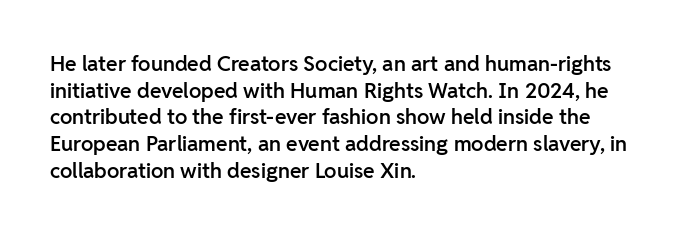
{"italic": "no", "bold": "semi", "underline": "no", "align": "left", "line_spacing": "normal", "line_spacing_ratio": 1.27, "letter_spacing": "normal", "letter_spacing_em": 0.0, "glyph_px": 21}
